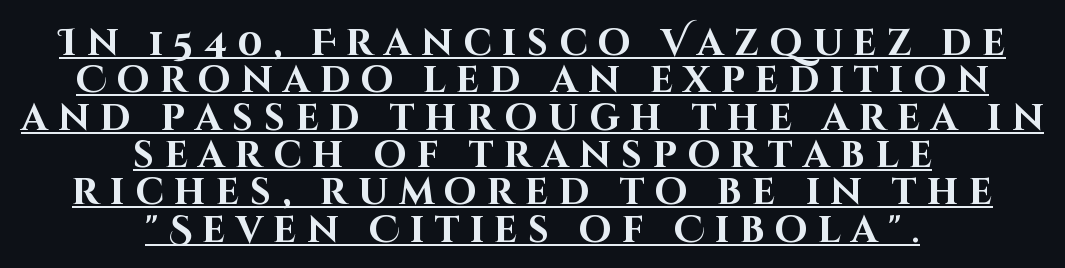
The image shows 37 px bold sans-serif type, upright; set centered, tight line spacing (1.01x), unusually wide letter spacing (+0.28 em), underlined; high stroke contrast and a large x-height.
